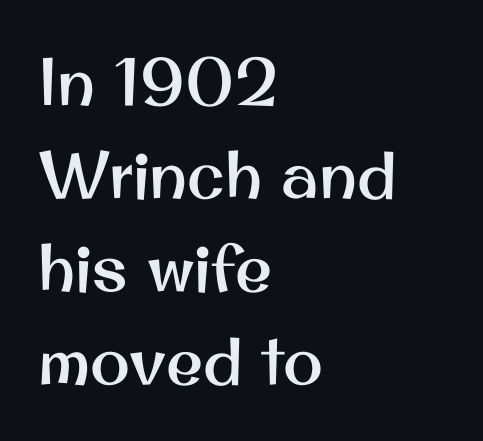
{"serif": "no", "italic": "no", "width": "normal", "stroke_contrast": "medium", "x_height": "small", "monospaced": "no", "underline": "no", "align": "left", "line_spacing": "normal", "line_spacing_ratio": 1.39, "letter_spacing": "normal", "letter_spacing_em": 0.0, "glyph_px": 67}
